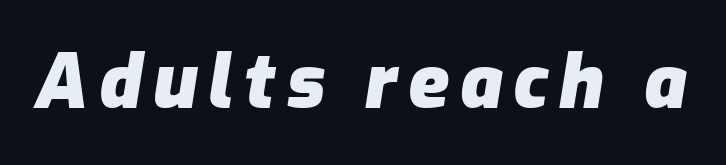
The glyphs look as if they've been sheared to an angle. No word sits above an underline. How heavy is the stroke? Heavy — this is a bold. This sample has the flowing, uneven cadence of proportional lettering.
